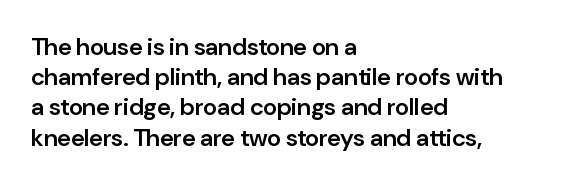
Q: Is the text bold? A: Semi-bold.
Q: Is the text italic (slanted)? A: No, it is upright.
Q: Is the text underlined? A: No.
Q: How is the paragraph aligned? A: Left-aligned.
Q: Is the spacing between letters normal or unusually wide? A: Normal.
Q: Is the spacing between lines tight, normal or loose? A: Normal.
